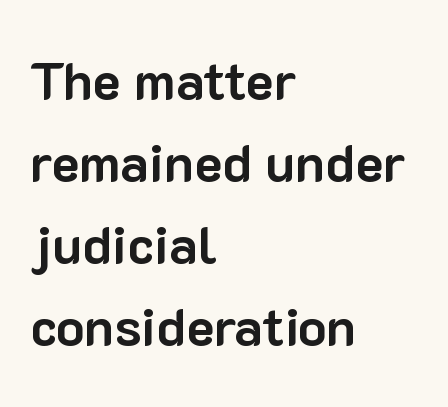
The image shows 53 px bold sans-serif type, upright; set left-aligned, normal line spacing (1.55x), normal letter spacing, not underlined; low stroke contrast and a medium x-height.
